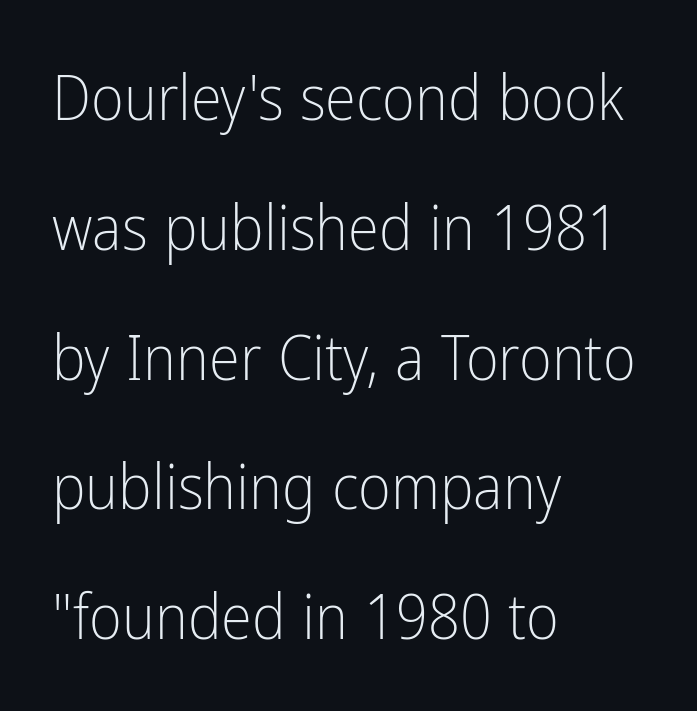
{"serif": "no", "italic": "no", "bold": "no", "weight": "light", "width": "condensed", "stroke_contrast": "low", "x_height": "medium", "monospaced": "no", "underline": "no", "align": "left", "line_spacing": "loose", "line_spacing_ratio": 2.06, "letter_spacing": "normal", "letter_spacing_em": 0.0, "glyph_px": 63}
